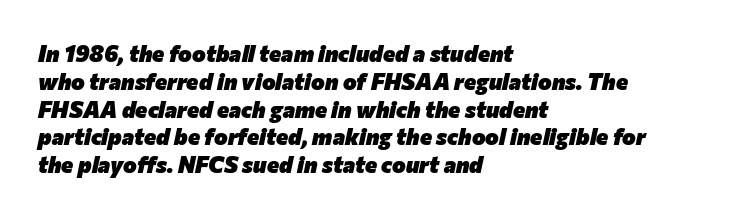
Alignment: flush left. Lines of text with bare space underneath. The letters are bold, with thick, heavy strokes. Inter-character spacing is left at the font's built-in metrics. Slant detected: the letters are inclined.
